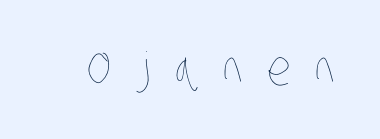
Q: Is the text bold? A: No.
Q: Is the text underlined? A: No.
Q: Is the spacing between letters normal or unusually wide? A: Unusually wide.
Q: Width (condensed, normal, or wide)? A: Condensed.
Q: Stroke contrast? A: Low.
Q: x-height? A: Large.
Q: Monospaced? A: No.
